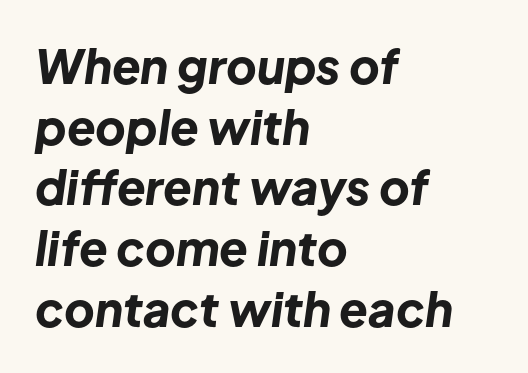
One-word summary of the alignment: left. Default kerning and tracking; the words read as compact shapes. Only glyphs here, with clear space below each row. Successive baselines arrive at the customary interval.
